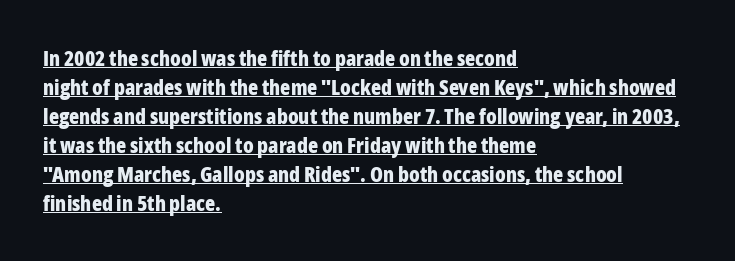
Each line of the rendering has a horizontal stroke beneath the glyphs. A typesetter would mark this as roman, not italic. The characters look thick and weighty, a clear bold. Nothing unusual about the tracking: characters are spaced as the font intends.
